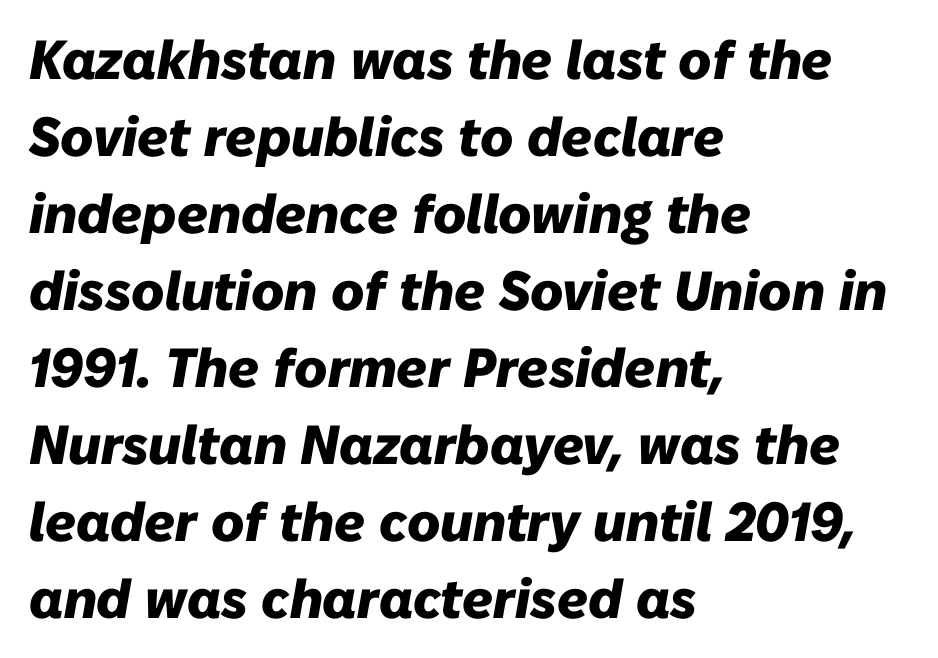
The image shows 55 px heavy type, italic (leaning right); set left-aligned, normal line spacing (1.4x), normal letter spacing, not underlined; low stroke contrast and a medium x-height.
